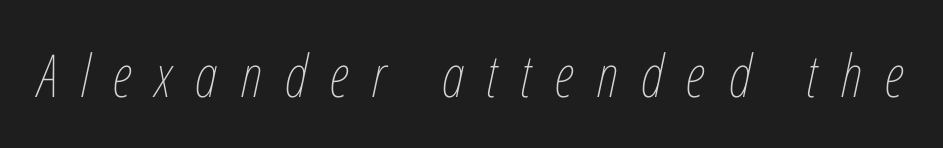
{"italic": "yes", "lean": "right", "slant_degrees": 12, "bold": "no", "weight": "thin", "width": "condensed", "stroke_contrast": "low", "x_height": "medium", "monospaced": "no", "underline": "no", "letter_spacing": "wide", "letter_spacing_em": 0.39, "glyph_px": 59}
